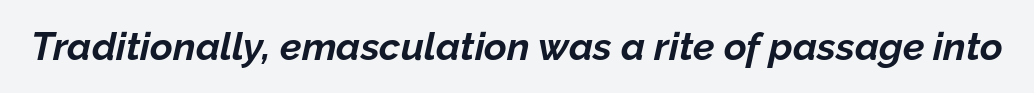
Is the letter spacing exaggerated? No — it looks like the ordinary default. Each letter keeps its own natural width here, so spacing adapts to shape. Beneath every word, the page is bare. The rendering uses a bold face; every stroke is thick and dark. The typography opts for an oblique posture over an upright one.
